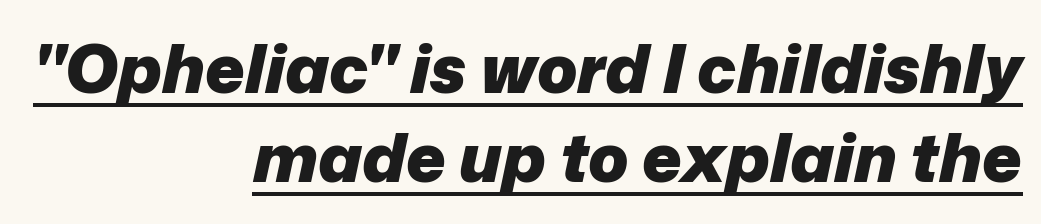
The image shows 67 px heavy type, italic (leaning right); set right-aligned, normal line spacing (1.33x), normal letter spacing, underlined; low stroke contrast and a medium x-height.
